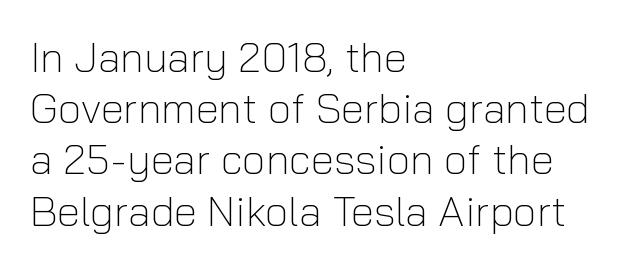
The image shows 42 px light sans-serif type, upright; set left-aligned, line spacing 1.22x, normal letter spacing, not underlined; low stroke contrast and a medium x-height.
